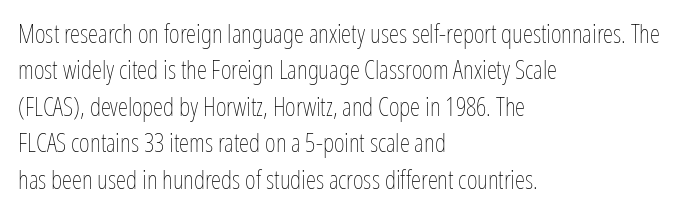
{"italic": "no", "bold": "no", "underline": "no", "align": "left", "line_spacing": "normal", "line_spacing_ratio": 1.4, "letter_spacing": "normal", "letter_spacing_em": 0.0, "glyph_px": 26}
